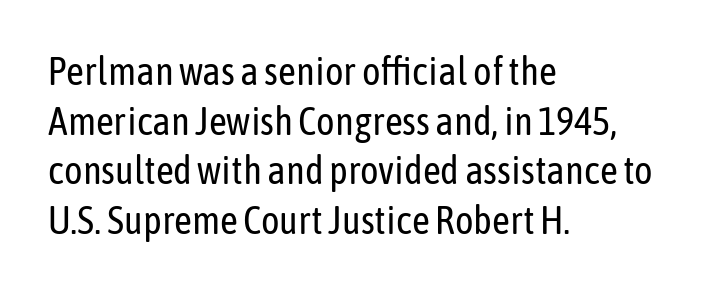
The face looks like a standard text weight, possibly lighter. The glyphs in this specimen are sans serif. Spacing verdict: proportional, widths tailored to each character. Type without underlining. The vertical gap from one line to the next is medium. The compositor pushed each line to the left boundary.
